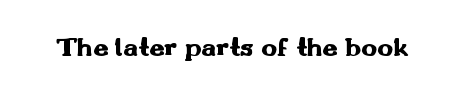
Q: Is the text bold? A: Yes.
Q: Is the text italic (slanted)? A: No, it is upright.
Q: Is the text underlined? A: No.
Q: Is the spacing between letters normal or unusually wide? A: Normal.
